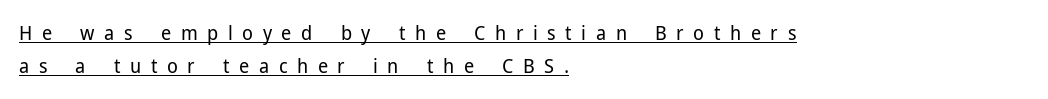
The image shows 20 px text type, upright; set left-aligned, normal line spacing (1.66x), unusually wide letter spacing (+0.48 em), underlined.
